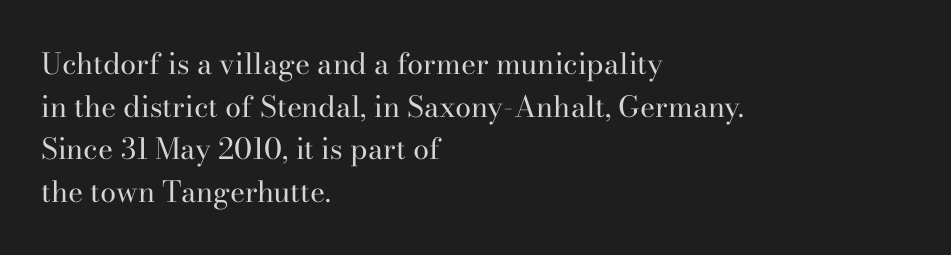
The type is set solid horizontally, with unmodified tracking. Style check: upright. One-word summary of the alignment: left. One glance says typical: line gaps are just what's usual.
